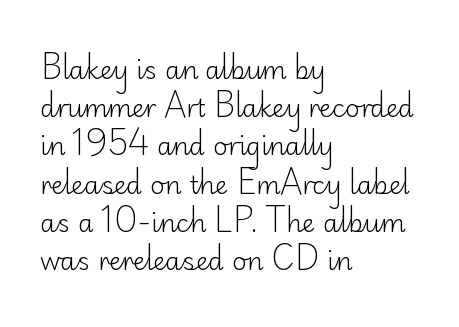
The glyphs are unaccompanied by any horizontal stroke below them. Posture: vertical. These lines keep a tight, regular rhythm from letter to letter. Interline gaps are of average width in this sample. The paragraph shown leans on its left margin.
